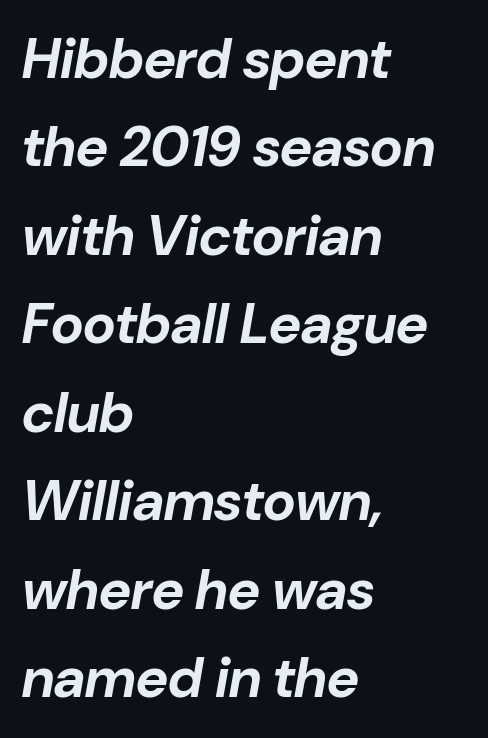
The image shows 56 px bold type, italic (leaning right); set left-aligned, normal line spacing (1.58x), normal letter spacing, not underlined; low stroke contrast and a medium x-height.
